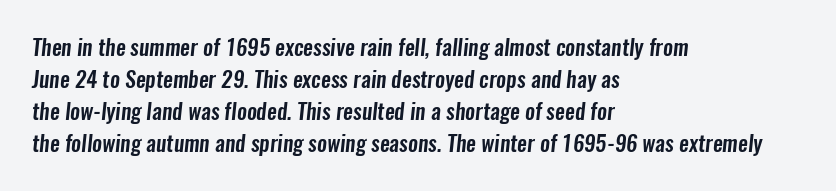
The image shows 22 px text type; set left-aligned, normal line spacing (1.46x), normal letter spacing, not underlined.
